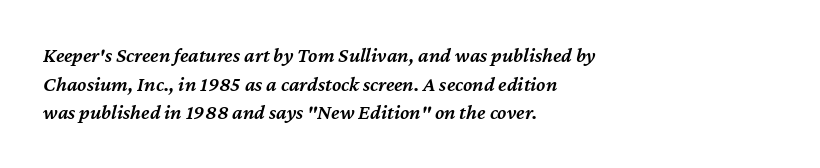
Q: Is the text bold? A: Semi-bold.
Q: Is the text italic (slanted)? A: Yes, it leans right by about 12 degrees.
Q: Is the text underlined? A: No.
Q: How is the paragraph aligned? A: Left-aligned.
Q: Is the spacing between letters normal or unusually wide? A: Normal.
Q: Is the spacing between lines tight, normal or loose? A: Normal.
